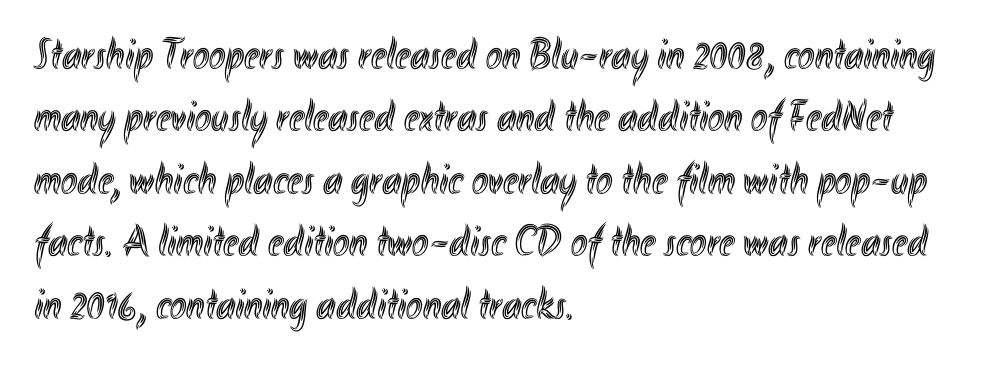
What stands out about the letter spacing? Nothing — it is the standard amount. The letters advance in unequal steps, a hallmark of proportional type. Each new line begins a customary step beneath the previous one. Teacher's note: observe the even left margin — that is flush-left alignment.
